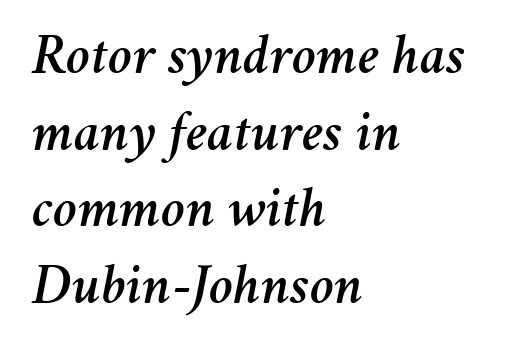
Q: Is the text italic (slanted)? A: Yes, it leans right by about 11 degrees.
Q: Is the text underlined? A: No.
Q: How is the paragraph aligned? A: Left-aligned.
Q: Is the spacing between letters normal or unusually wide? A: Normal.
Q: Is the spacing between lines tight, normal or loose? A: Normal.
Q: Width (condensed, normal, or wide)? A: Normal.
Q: Stroke contrast? A: Medium.
Q: x-height? A: Medium.
Q: Monospaced? A: No.
